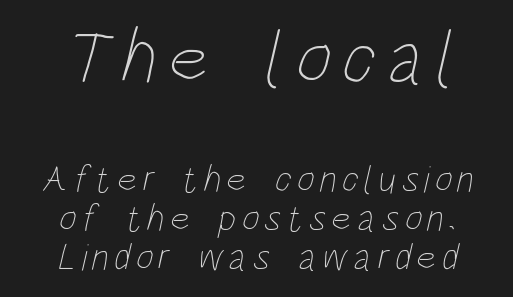
{"bold": "no", "weight": "thin", "width": "condensed", "stroke_contrast": "low", "x_height": "large", "monospaced": "no", "underline": "no", "align": "center", "line_spacing": "tight", "line_spacing_ratio": 1.02, "larger_block": "first", "size_ratio": 2.03, "glyph_px": 77}
